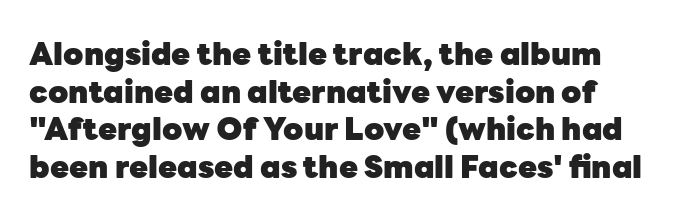
The image shows 31 px heavy sans-serif type, upright; set left-aligned, line spacing 1.21x, normal letter spacing, not underlined; low stroke contrast and a medium x-height.
